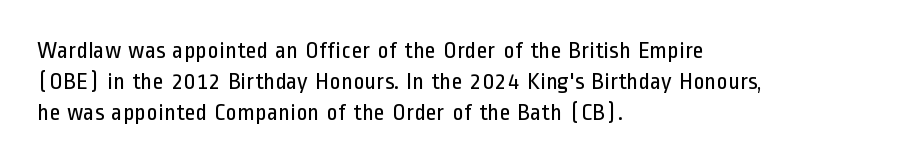
The ragged edge is on the right, which tells us the setting is flush left. The passage shown is not underscored anywhere. These lines were composed using upright roman letters. This sample uses plain, unmodified letter spacing. Reading down the column, the eye jumps a familiar distance to each next line.
